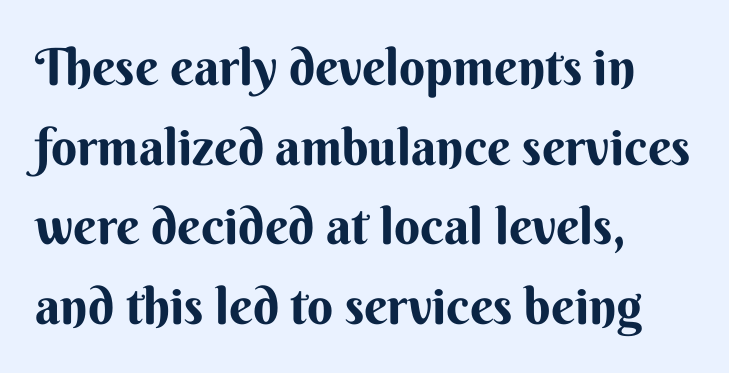
The image shows 51 px sans-serif type, upright; set left-aligned, normal line spacing (1.56x), normal letter spacing, not underlined; medium stroke contrast and a small x-height.
